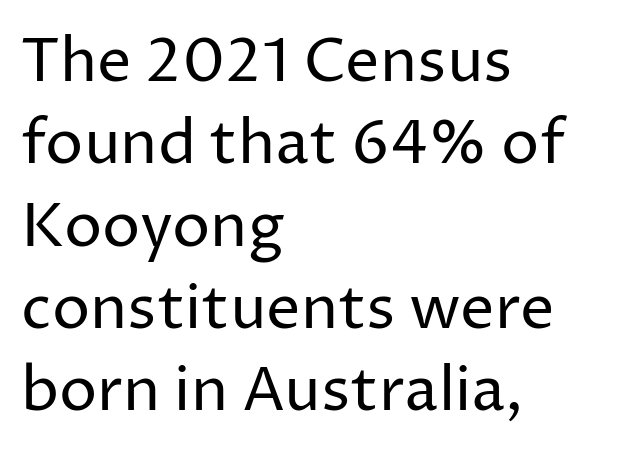
The image shows 61 px regular-weight sans-serif type, upright; set left-aligned, normal line spacing (1.35x), normal letter spacing, not underlined; low stroke contrast and a medium x-height.
